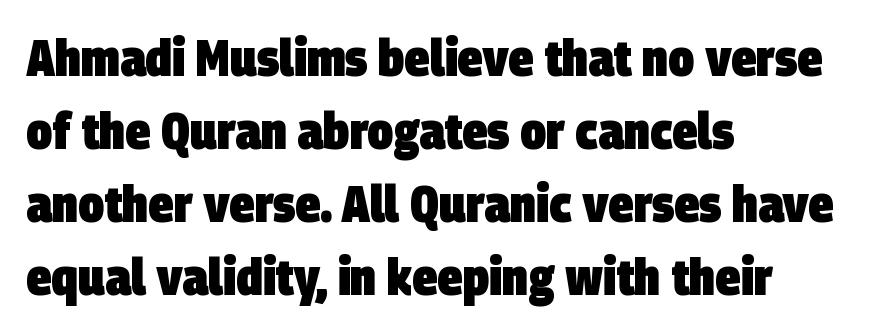
Looks like regular typesetting: each glyph gets only the width it needs. Only glyphs here, with clear space below each row. Observe the ordinary spacing: letters are neighbours, not strangers. Letterform terminals end flat and unadorned throughout the passage. This rendering uses left alignment, leaving the right contour irregular. What weight is shown? A full bold with thick strokes.
